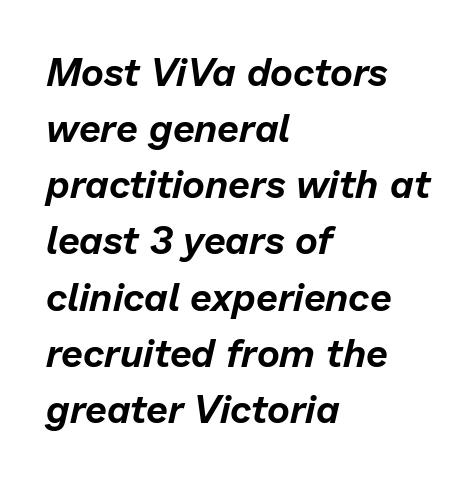
Q: Is the text italic (slanted)? A: Yes, it leans right by about 13 degrees.
Q: Is the text underlined? A: No.
Q: How is the paragraph aligned? A: Left-aligned.
Q: Is the spacing between letters normal or unusually wide? A: Normal.
Q: Is the spacing between lines tight, normal or loose? A: Normal.
Q: Width (condensed, normal, or wide)? A: Normal.
Q: Stroke contrast? A: Low.
Q: x-height? A: Medium.
Q: Monospaced? A: No.
